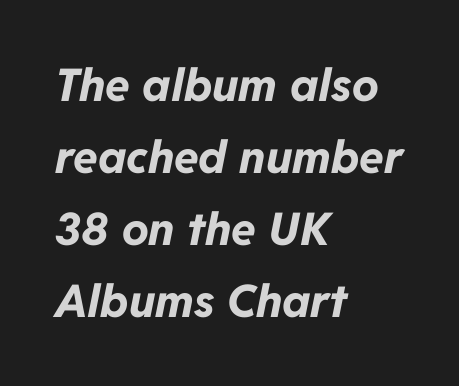
Typesetter's note: full bold, strokes at maximum text heaviness. Has an underline been added? It has not. Typeset ragged right — the left edge is the straight one. Note the varied advance widths — an 'i' is clearly narrower than an 'm'.
